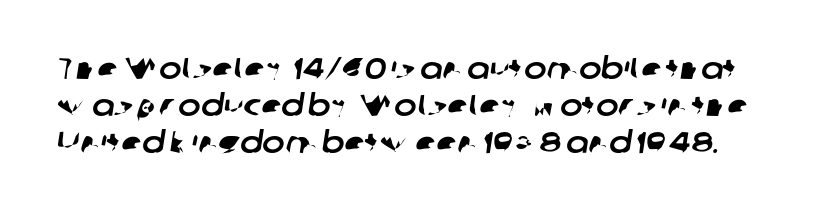
The rendering keeps characters at their native spacing. Proportional: the letters do not fall into vertical columns. Plain, unruled lines of type. Are there feet on the stems? There aren't — it's a sans.
